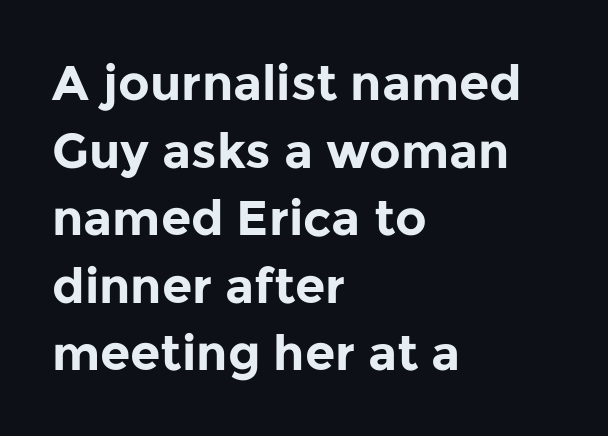
Only glyphs here, with clear space below each row. A typesetter would label this face a sans. This sample uses an upright cut, with every glyph sitting square on the baseline. Inter-character spacing is left at the font's built-in metrics.
